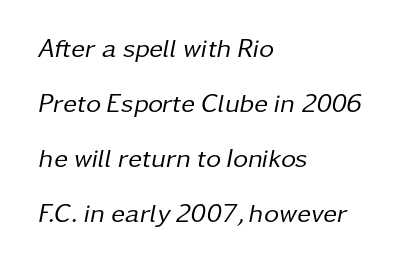
The cut favours lightness, reaching ordinary text weight at its darkest. The gaps between neighbouring characters are ordinary and unremarkable. Line starts are locked; line ends wander. The font's italic variant was chosen for this text.
